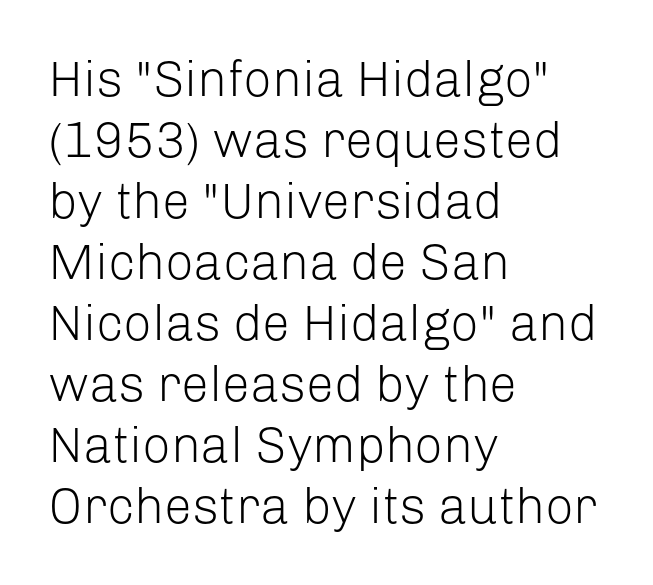
{"serif": "no", "italic": "no", "bold": "no", "weight": "light", "width": "normal", "stroke_contrast": "low", "x_height": "medium", "monospaced": "no", "underline": "no", "align": "left", "line_spacing_ratio": 1.22, "letter_spacing": "normal", "letter_spacing_em": 0.0, "glyph_px": 50}
